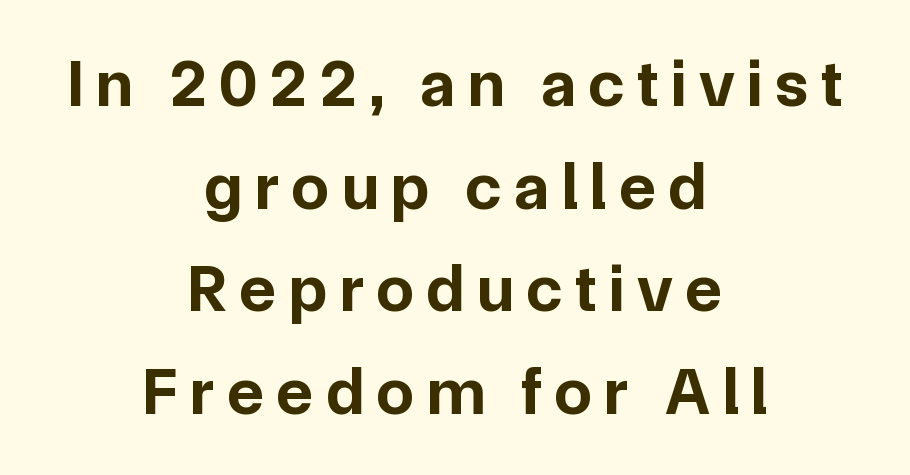
The image shows 67 px bold sans-serif type, upright; set centered, normal line spacing (1.53x), not underlined; low stroke contrast and a medium x-height.
